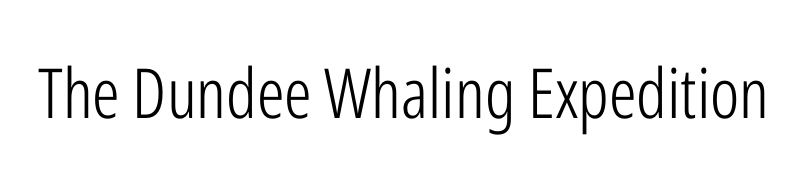
Q: Is the text bold? A: No.
Q: Is the text italic (slanted)? A: No, it is upright.
Q: Is the typeface a serif or a sans-serif typeface? A: Sans-serif.
Q: Is the text underlined? A: No.
Q: Is the spacing between letters normal or unusually wide? A: Normal.
Q: Width (condensed, normal, or wide)? A: Condensed.
Q: Stroke contrast? A: Low.
Q: x-height? A: Medium.
Q: Monospaced? A: No.
